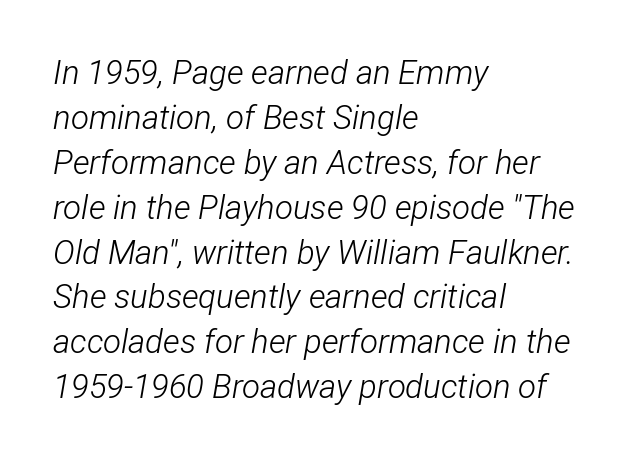
{"italic": "yes", "lean": "right", "slant_degrees": 12, "bold": "no", "weight": "light", "width": "condensed", "stroke_contrast": "low", "x_height": "medium", "monospaced": "no", "underline": "no", "align": "left", "line_spacing": "normal", "line_spacing_ratio": 1.36, "letter_spacing": "normal", "letter_spacing_em": 0.0, "glyph_px": 33}
